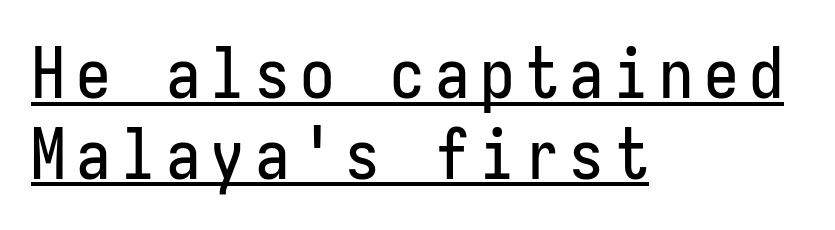
Q: Is the text italic (slanted)? A: No, it is upright.
Q: Is the typeface a serif or a sans-serif typeface? A: Sans-serif.
Q: Is the text underlined? A: Yes.
Q: How is the paragraph aligned? A: Left-aligned.
Q: Width (condensed, normal, or wide)? A: Condensed.
Q: Stroke contrast? A: Low.
Q: x-height? A: Medium.
Q: Monospaced? A: Yes.
